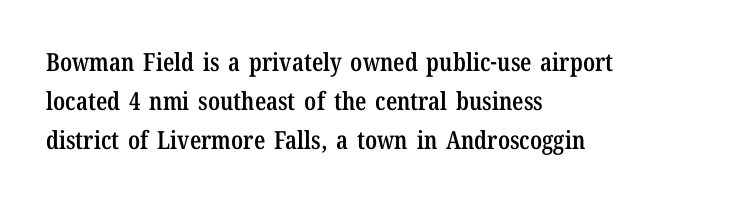
{"italic": "no", "bold": "semi", "underline": "no", "align": "left", "line_spacing": "normal", "line_spacing_ratio": 1.56, "letter_spacing": "normal", "letter_spacing_em": 0.0, "glyph_px": 25}
